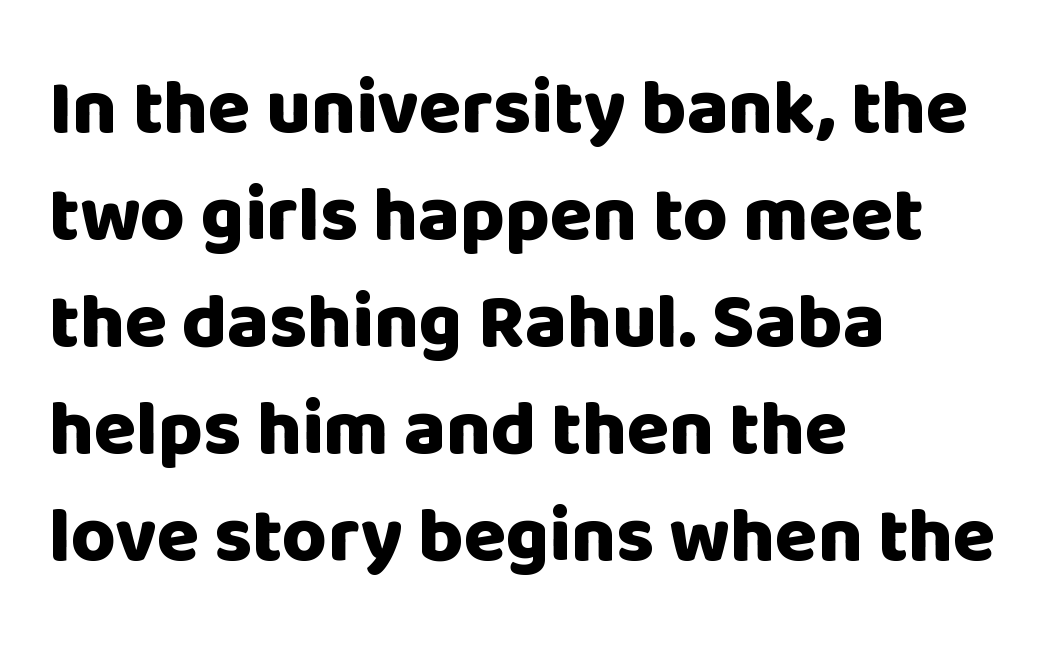
The image shows 77 px heavy sans-serif type, upright; set left-aligned, normal line spacing (1.39x), normal letter spacing, not underlined; low stroke contrast and a large x-height.
